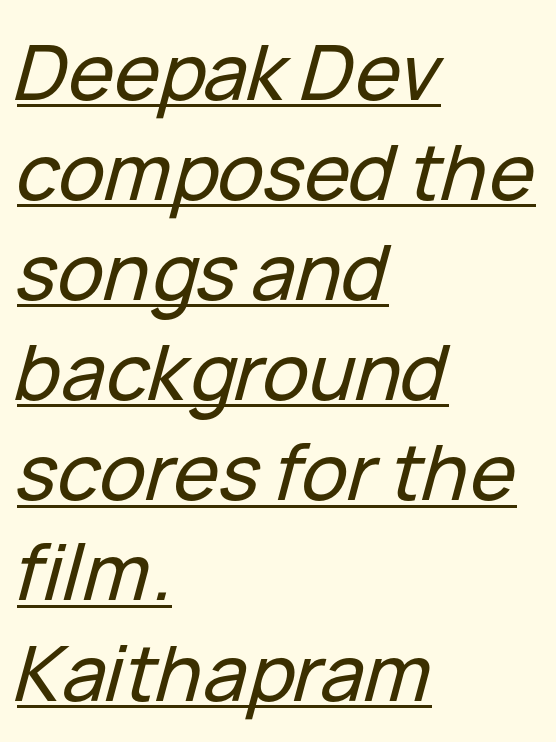
Reading down the block, your eye returns to a fixed left position each line. The words here are underlined. Varying glyph widths throughout — classic text-font behaviour. The typography opts for an oblique posture over an upright one.
